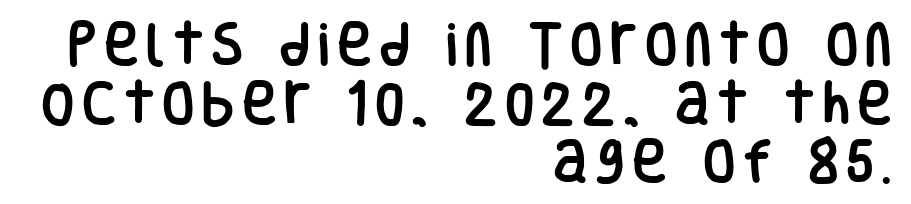
Right-aligned paragraph, ragged on the left. Observe the absence of serifs on each vertical stroke in this sample. Compared with typical paragraphs, the rows here are spaced about the same. Spacing verdict: proportional, widths tailored to each character.
